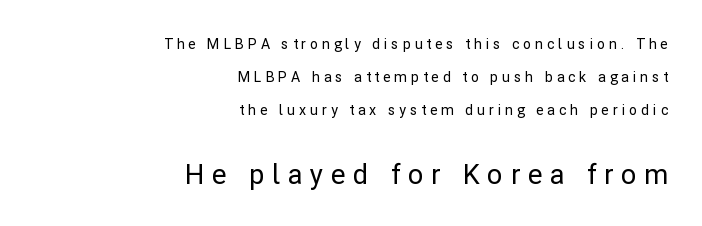
{"italic": "no", "underline": "no", "align": "right", "line_spacing": "loose", "line_spacing_ratio": 2.36, "letter_spacing": "wide", "letter_spacing_em": 0.28, "larger_block": "second", "size_ratio": 1.93, "glyph_px": 27}
